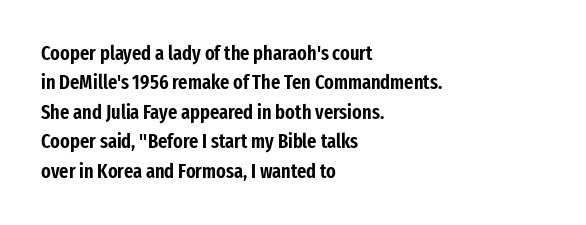
The image shows 20 px text type, upright; set left-aligned, normal line spacing (1.47x), normal letter spacing, not underlined.
